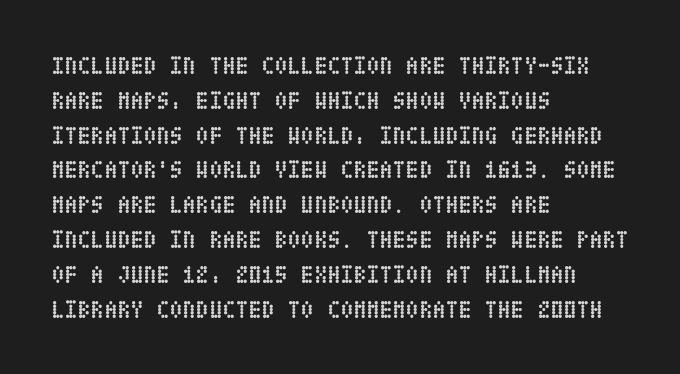
Nope, not italic — everything's standing straight. The passage shown has conventional tracking throughout. Bold? Absolutely — the strokes are thick and heavy. If you drew a ruler down the left edge, every line would touch it. The gap between lines stays unmarked. Horizontal bands of white between lines are of average thickness.
